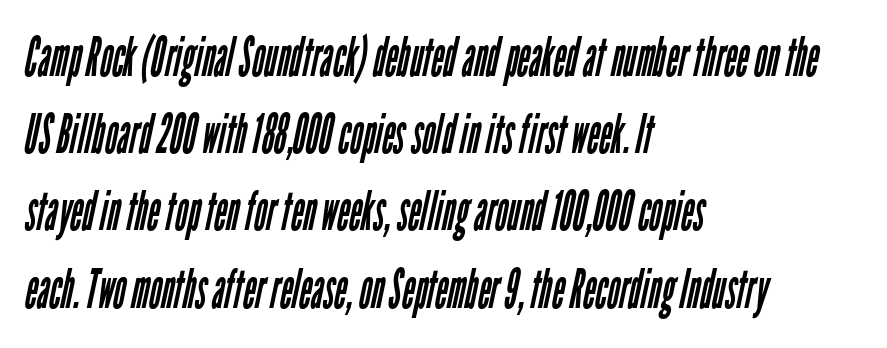
The image shows 54 px regular-weight, condensed sans-serif type; set left-aligned, normal line spacing (1.43x), normal letter spacing, not underlined; low stroke contrast and a medium x-height.
